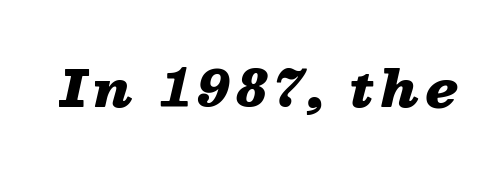
The gap between lines stays unmarked. Summary of weight: heavy, a full bold. The specimen reads as italic at a glance. Looks like regular typesetting: each glyph gets only the width it needs.
